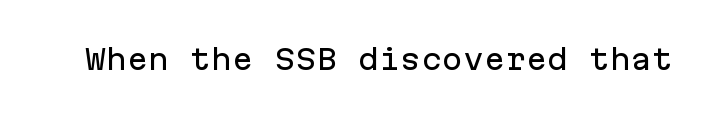
The image shows 28 px sans-serif type, upright, monospaced; set normal letter spacing, not underlined; low stroke contrast and a medium x-height.
